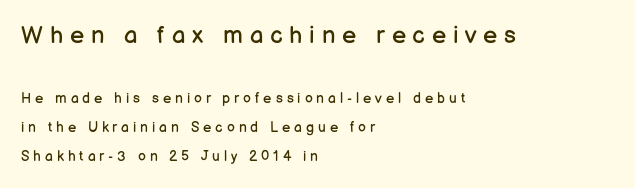
{"italic": "no", "bold": "no", "underline": "no", "align": "left", "line_spacing": "loose", "line_spacing_ratio": 2.08, "letter_spacing": "wide", "letter_spacing_em": 0.28, "larger_block": "first", "size_ratio": 1.71, "glyph_px": 24}
